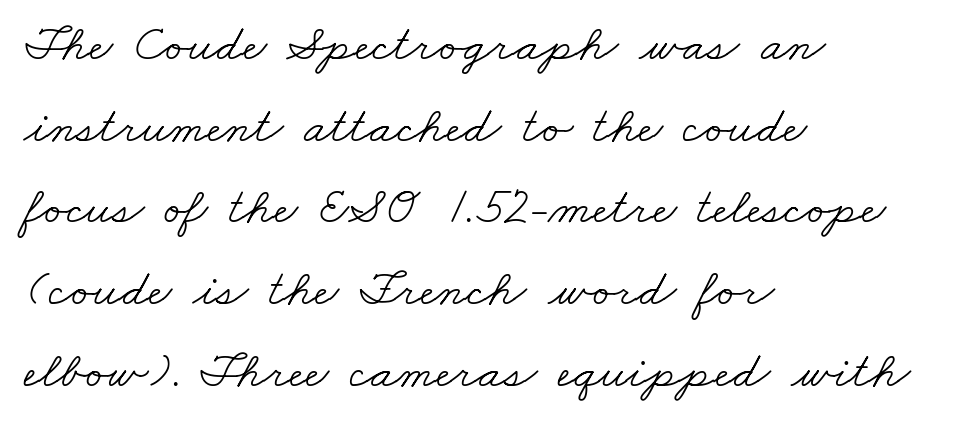
Honestly, there is no underline to notice here at all. Line spacing here is normal. These lines are rendered in a variable-pitch font. Weight: not bold — regular or lighter. All the whitespace from short lines collects on the right.
